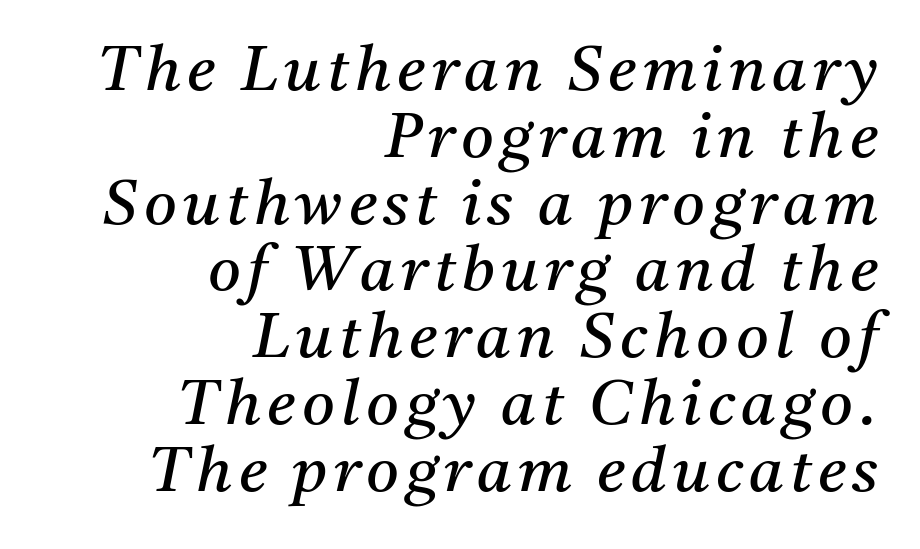
Q: Is the text bold? A: No.
Q: Is the text italic (slanted)? A: Yes, it leans right by about 11 degrees.
Q: Is the typeface a serif or a sans-serif typeface? A: Serif.
Q: Is the text underlined? A: No.
Q: How is the paragraph aligned? A: Right-aligned.
Q: Is the spacing between lines tight, normal or loose? A: Tight.
Q: Width (condensed, normal, or wide)? A: Normal.
Q: Stroke contrast? A: Medium.
Q: x-height? A: Medium.
Q: Monospaced? A: No.
